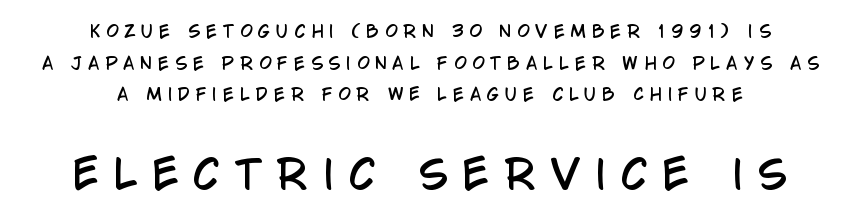
Type size steps up from the first block to the second. Quick note: underline off. Italic: no, the glyphs are upright roman. Do the characters align in a grid? No, the font is proportional.
